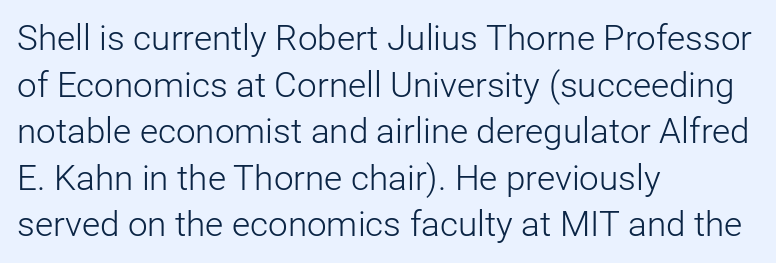
Q: Is the text bold? A: No.
Q: Is the text italic (slanted)? A: No, it is upright.
Q: Is the typeface a serif or a sans-serif typeface? A: Sans-serif.
Q: Is the text underlined? A: No.
Q: How is the paragraph aligned? A: Left-aligned.
Q: Is the spacing between letters normal or unusually wide? A: Normal.
Q: Is the spacing between lines tight, normal or loose? A: Normal.
Q: Width (condensed, normal, or wide)? A: Normal.
Q: Stroke contrast? A: Low.
Q: x-height? A: Medium.
Q: Monospaced? A: No.
